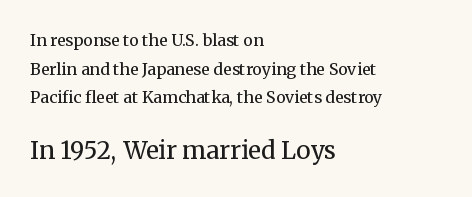
Q: Is the text bold? A: No.
Q: Is the text italic (slanted)? A: No, it is upright.
Q: Is the text underlined? A: No.
Q: How is the paragraph aligned? A: Left-aligned.
Q: Is the spacing between letters normal or unusually wide? A: Normal.
Q: Which block of text is set in a larger size, the first (top) or the second (bottom)? A: The second (bottom) one.
